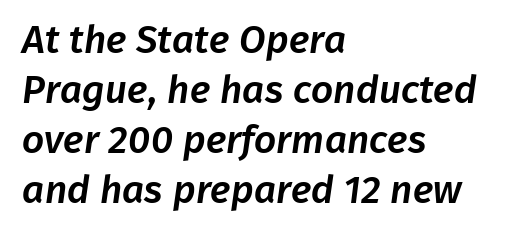
Do the characters align in a grid? No, the font is proportional. How are the letters spaced? Ordinarily, with no added tracking. If you drew a ruler down the left edge, every line would touch it. Anything drawn beneath the words? Only blank space. A typesetter would call this leading conventional body-copy spacing. Letterform terminals end flat and unadorned throughout the passage.
